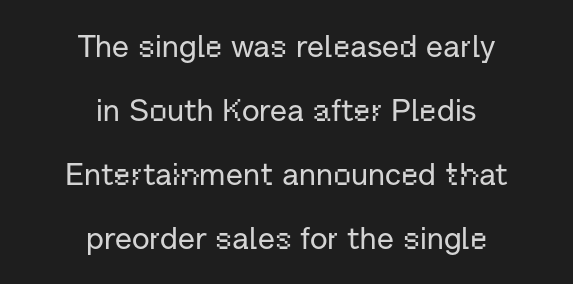
Only glyphs here, with clear space below each row. Leading is clearly above the norm, producing a sparse column. The typesetter chose a symmetrical, centered arrangement here. The rendering uses natural spacing where letterforms have individual widths. Typographically, this falls in the sans-serif category.
